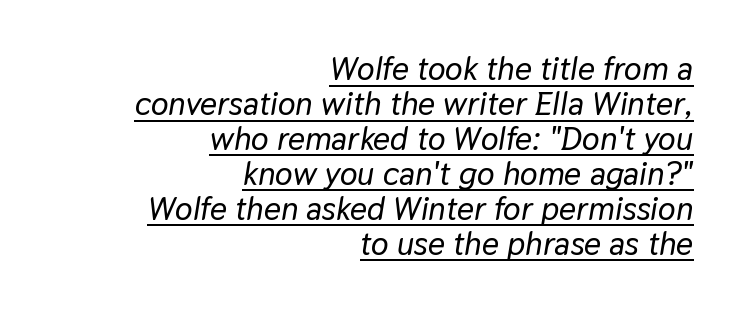
{"italic": "yes", "lean": "right", "slant_degrees": 9, "width": "normal", "stroke_contrast": "low", "x_height": "medium", "monospaced": "no", "underline": "yes", "align": "right", "line_spacing": "tight", "line_spacing_ratio": 1.06, "letter_spacing": "normal", "letter_spacing_em": 0.0, "glyph_px": 33}
